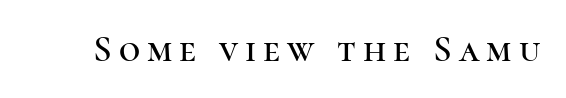
{"serif": "yes", "italic": "no", "width": "normal", "stroke_contrast": "high", "x_height": "medium", "monospaced": "no", "underline": "no", "glyph_px": 37}
